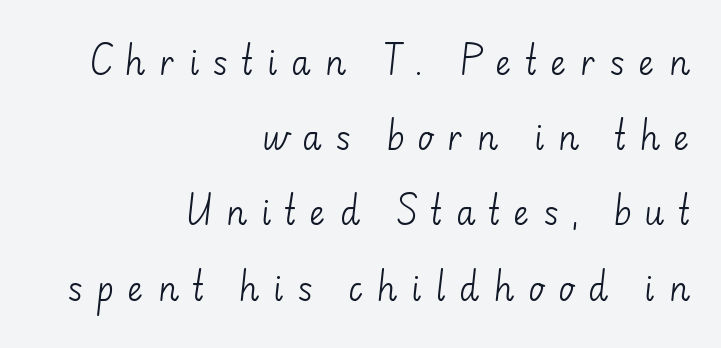
{"serif": "no", "bold": "no", "weight": "light", "width": "normal", "stroke_contrast": "low", "x_height": "small", "monospaced": "no", "underline": "no", "align": "right", "line_spacing": "loose", "line_spacing_ratio": 2.28, "letter_spacing": "wide", "letter_spacing_em": 0.41, "glyph_px": 33}
